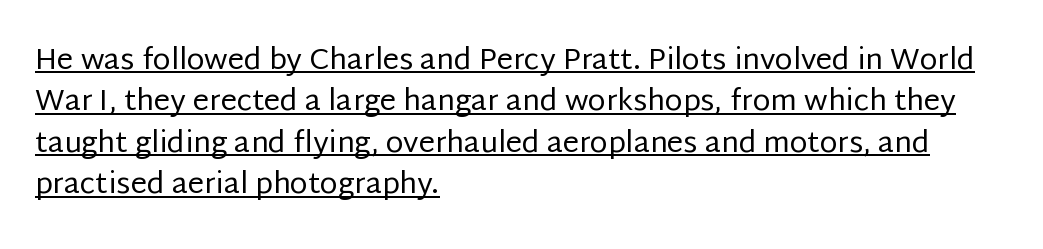
The image shows 29 px regular-weight sans-serif type, upright; set left-aligned, normal line spacing (1.43x), normal letter spacing, underlined; low stroke contrast and a large x-height.
